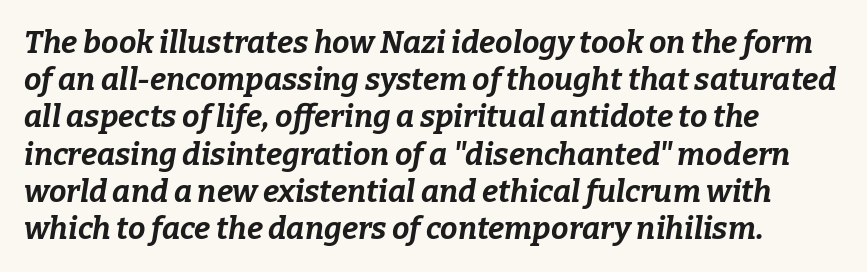
The space directly below the letters is spotless. Summary of weight: heavy, a full bold. The face used here is proportionally spaced, like ordinary book or web type. Default kerning and tracking; the words read as compact shapes.
